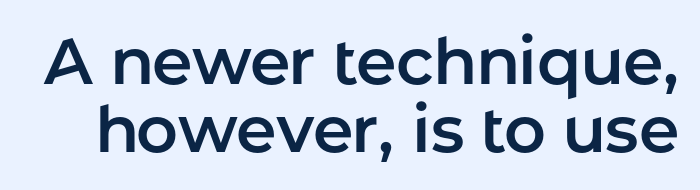
The image shows 65 px sans-serif type, upright; set tight line spacing (1.04x), normal letter spacing, not underlined; low stroke contrast and a medium x-height.
